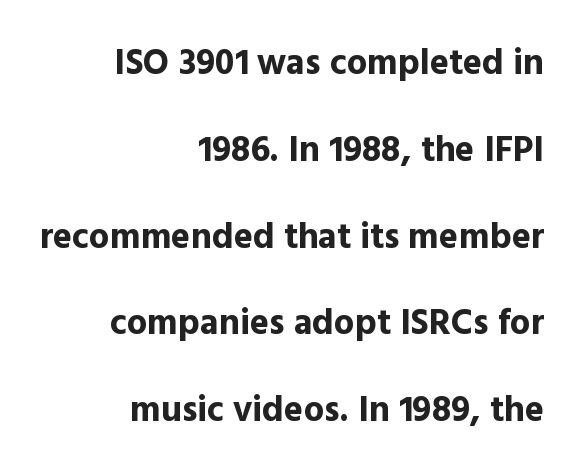
The image shows 36 px bold sans-serif type, upright; set right-aligned, loose line spacing (2.41x), normal letter spacing, not underlined; a medium x-height.
